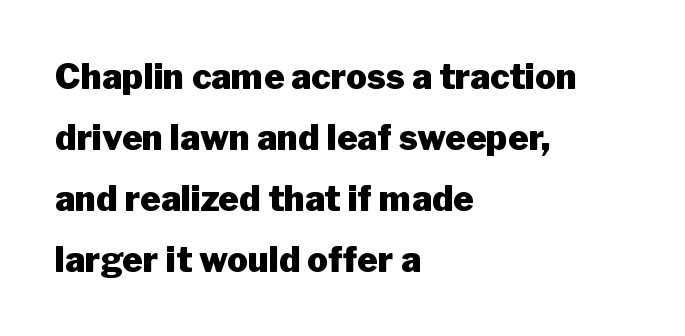
The image shows 35 px heavy sans-serif type, upright; set left-aligned, line spacing 1.74x, normal letter spacing, not underlined; low stroke contrast and a medium x-height.
